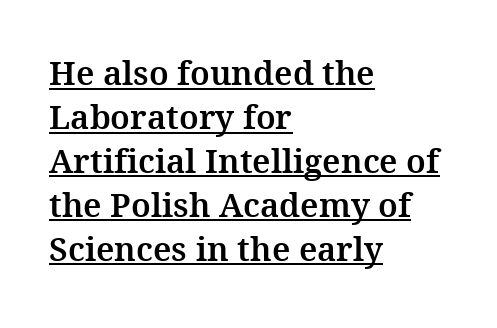
{"serif": "yes", "italic": "no", "width": "normal", "stroke_contrast": "medium", "x_height": "medium", "monospaced": "no", "underline": "yes", "align": "left", "line_spacing": "normal", "line_spacing_ratio": 1.33, "letter_spacing": "normal", "letter_spacing_em": 0.0, "glyph_px": 33}
